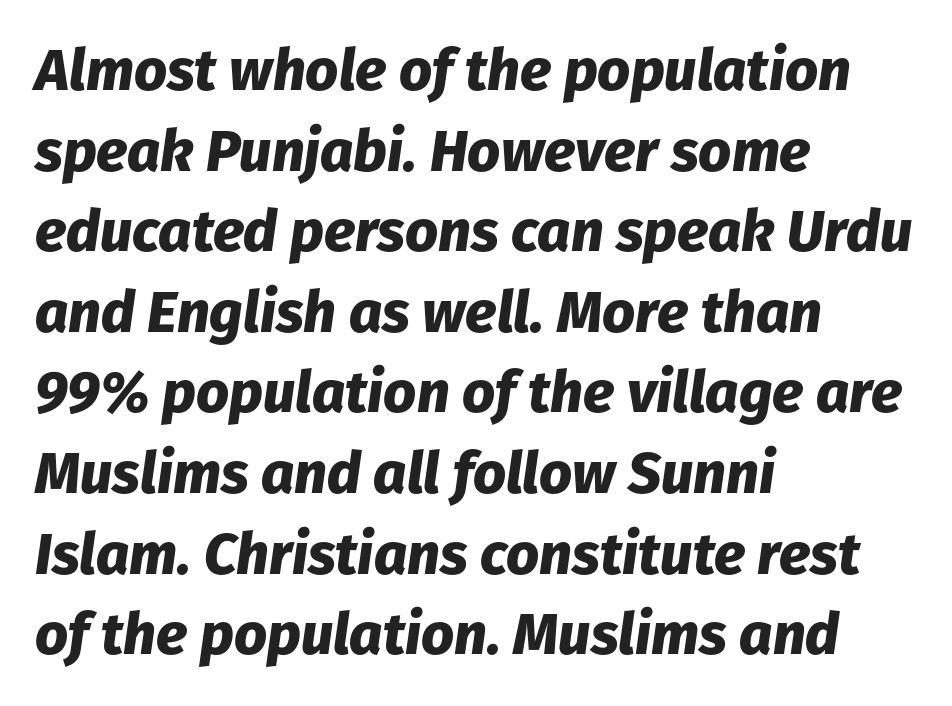
When letters slant like this, we call the style italic. Underline: absent. The face used here is rendered with its standard letterfit. The strokes are fattened all the way to bold. The rows are spaced the way most documents space them. Compared with a centered layout, this one pins lines to the left instead.
